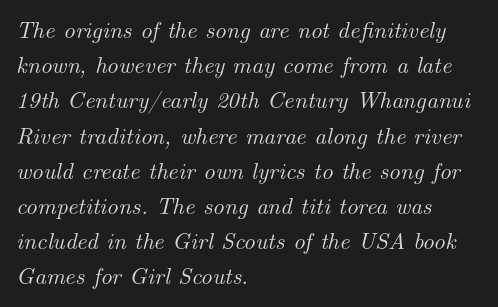
{"italic": "yes", "lean": "right", "slant_degrees": 14, "underline": "no", "align": "left", "line_spacing": "normal", "line_spacing_ratio": 1.53, "letter_spacing": "normal", "letter_spacing_em": 0.0, "glyph_px": 23}
